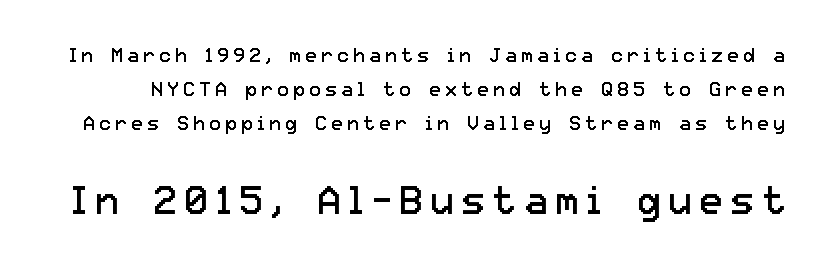
Q: Is the text bold? A: No.
Q: Is the text italic (slanted)? A: No, it is upright.
Q: Is the typeface a serif or a sans-serif typeface? A: Sans-serif.
Q: Is the text underlined? A: No.
Q: Is the spacing between letters normal or unusually wide? A: Unusually wide.
Q: Is the spacing between lines tight, normal or loose? A: Normal.
Q: Which block of text is set in a larger size, the first (top) or the second (bottom)? A: The second (bottom) one.
Q: Width (condensed, normal, or wide)? A: Normal.
Q: Stroke contrast? A: Low.
Q: x-height? A: Medium.
Q: Monospaced? A: No.
